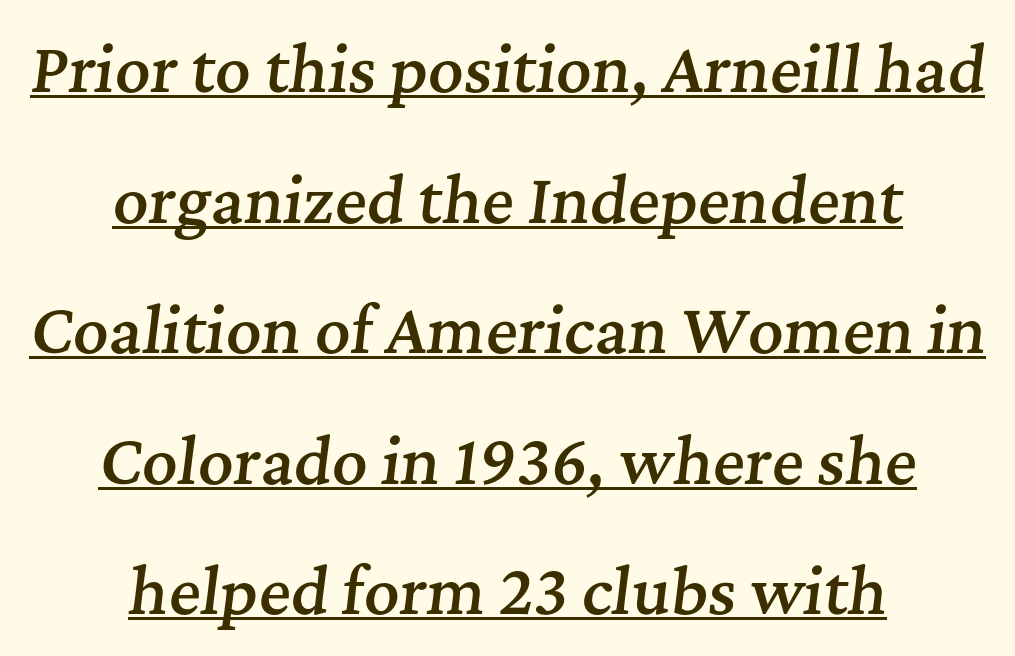
The image shows 61 px semibold serif type, italic (leaning right); set centered, loose line spacing (2.14x), normal letter spacing, underlined; medium stroke contrast and a medium x-height.
